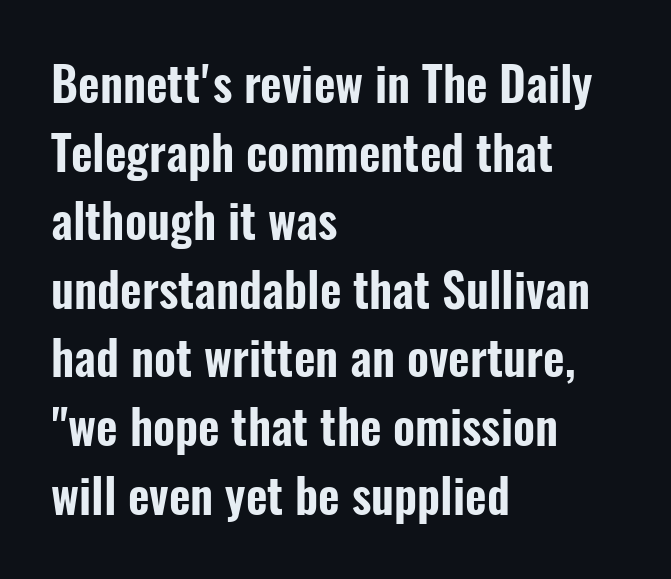
Italic: no, the glyphs are upright roman. How are the letters spaced? Ordinarily, with no added tracking. The baseline area is clear. Is this a fixed-width face? No — the glyphs have proportional, varying widths.
